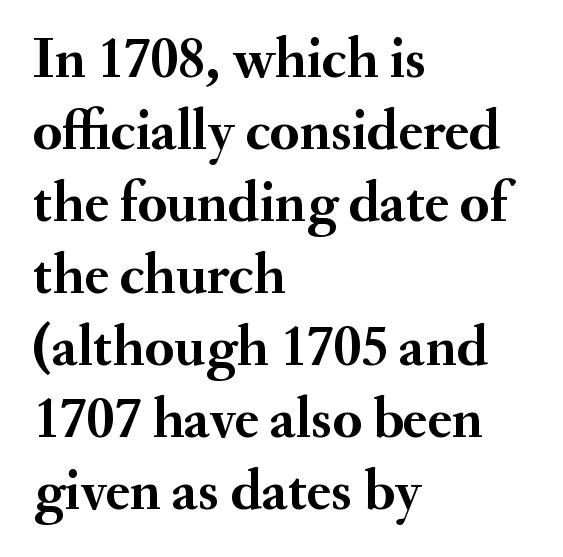
The image shows 58 px semibold serif type, upright; set left-aligned, line spacing 1.24x, normal letter spacing, not underlined; medium stroke contrast and a small x-height.
